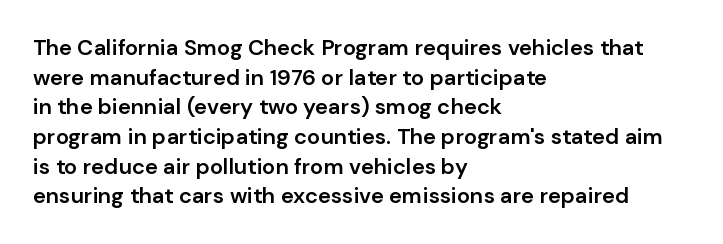
{"italic": "no", "bold": "semi", "underline": "no", "align": "left", "line_spacing": "normal", "line_spacing_ratio": 1.35, "letter_spacing": "normal", "letter_spacing_em": 0.0, "glyph_px": 22}
